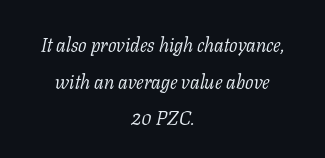
{"italic": "yes", "lean": "right", "slant_degrees": 11, "bold": "no", "underline": "no", "align": "center", "line_spacing_ratio": 1.83, "letter_spacing": "normal", "letter_spacing_em": 0.0, "glyph_px": 20}
